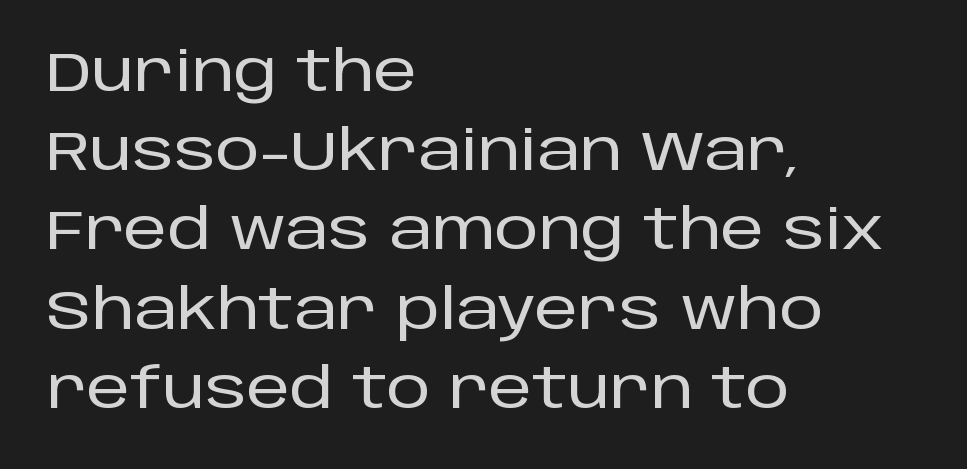
Q: Is the text italic (slanted)? A: No, it is upright.
Q: Is the typeface a serif or a sans-serif typeface? A: Sans-serif.
Q: Is the text underlined? A: No.
Q: How is the paragraph aligned? A: Left-aligned.
Q: Is the spacing between letters normal or unusually wide? A: Normal.
Q: Is the spacing between lines tight, normal or loose? A: Normal.
Q: Width (condensed, normal, or wide)? A: Normal.
Q: Stroke contrast? A: Low.
Q: x-height? A: Large.
Q: Monospaced? A: No.
